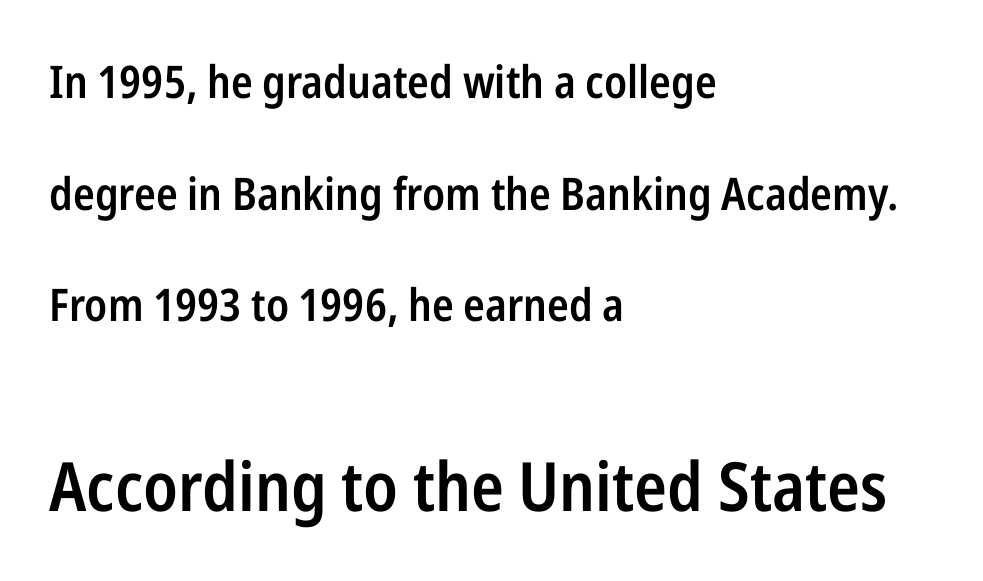
A bit beefed up — I'd call it semibold rather than bold. Larger block? The one below; the one above is distinctly smaller. The lines are spread far apart with generous leading. Default kerning and tracking; the words read as compact shapes. Ordinary non-slanted type is in use. The typeface chosen for these lines omits serifs.
